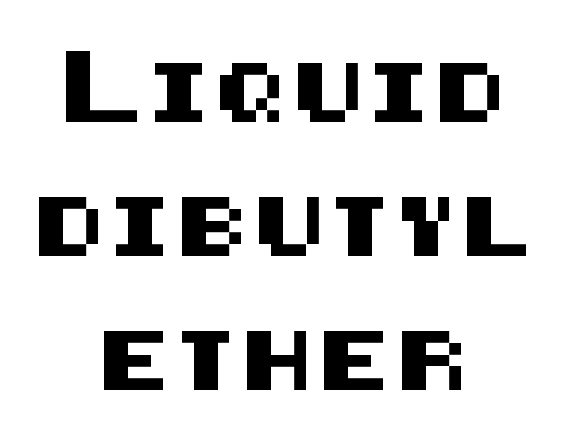
The image shows 59 px sans-serif type, upright; set centered, loose line spacing (2.27x), not underlined; medium stroke contrast and a large x-height.
